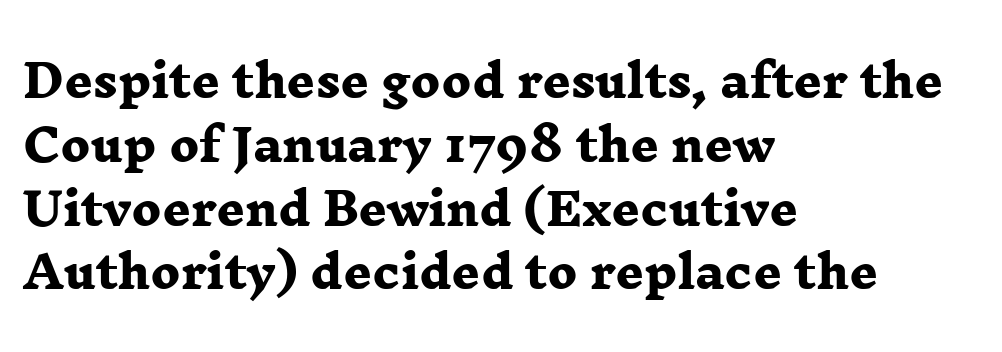
Q: Is the text bold? A: Yes.
Q: Is the typeface a serif or a sans-serif typeface? A: Serif.
Q: Is the text underlined? A: No.
Q: How is the paragraph aligned? A: Left-aligned.
Q: Is the spacing between letters normal or unusually wide? A: Normal.
Q: Is the spacing between lines tight, normal or loose? A: Normal.
Q: Width (condensed, normal, or wide)? A: Wide.
Q: Stroke contrast? A: Low.
Q: x-height? A: Medium.
Q: Monospaced? A: No.
